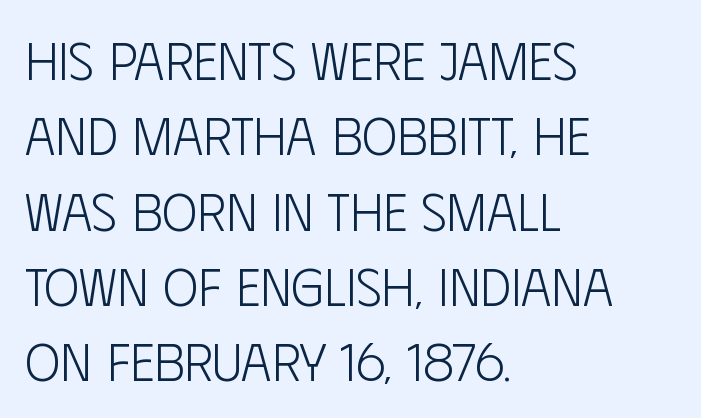
Q: Is the text bold? A: No.
Q: Is the text italic (slanted)? A: No, it is upright.
Q: Is the typeface a serif or a sans-serif typeface? A: Sans-serif.
Q: Is the text underlined? A: No.
Q: How is the paragraph aligned? A: Left-aligned.
Q: Is the spacing between letters normal or unusually wide? A: Normal.
Q: Is the spacing between lines tight, normal or loose? A: Normal.
Q: Width (condensed, normal, or wide)? A: Condensed.
Q: Stroke contrast? A: Low.
Q: x-height? A: Large.
Q: Monospaced? A: No.
